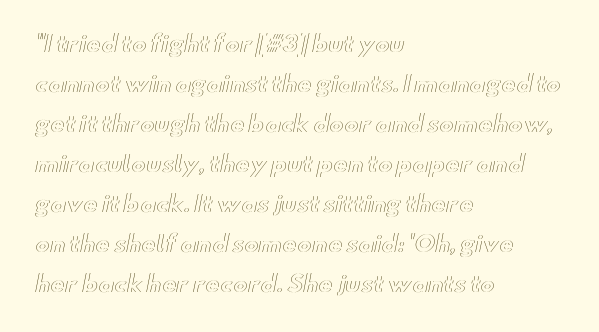
Q: Is the text italic (slanted)? A: Yes.
Q: Is the text underlined? A: No.
Q: How is the paragraph aligned? A: Left-aligned.
Q: Is the spacing between letters normal or unusually wide? A: Normal.
